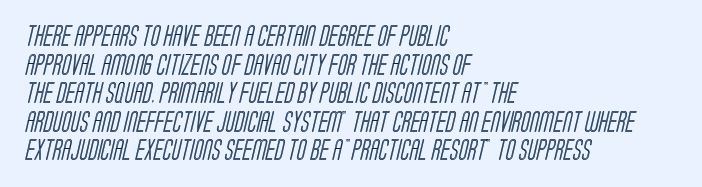
The image shows 21 px text type; set left-aligned, normal line spacing (1.36x), normal letter spacing, not underlined.
